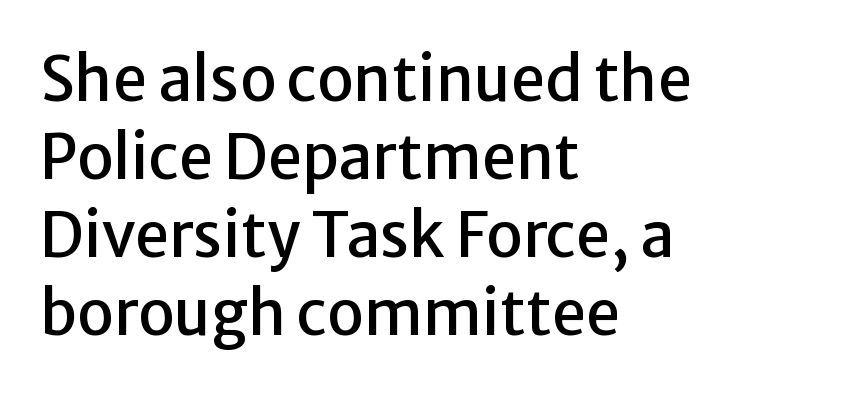
Q: Is the text italic (slanted)? A: No, it is upright.
Q: Is the typeface a serif or a sans-serif typeface? A: Sans-serif.
Q: Is the text underlined? A: No.
Q: How is the paragraph aligned? A: Left-aligned.
Q: Is the spacing between letters normal or unusually wide? A: Normal.
Q: Is the spacing between lines tight, normal or loose? A: Normal.
Q: Width (condensed, normal, or wide)? A: Normal.
Q: Stroke contrast? A: Low.
Q: x-height? A: Medium.
Q: Monospaced? A: No.
